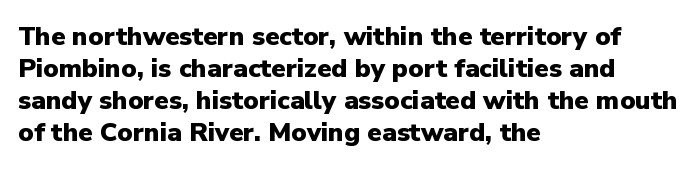
The image shows 26 px bold type, upright; set left-aligned, line spacing 1.23x, normal letter spacing, not underlined.
